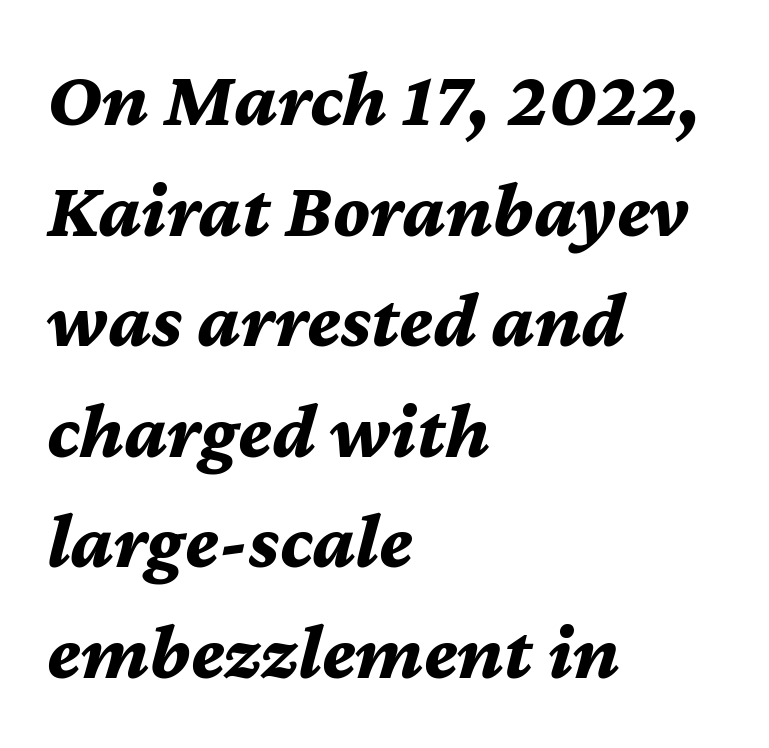
Q: Is the text bold? A: Yes.
Q: Is the text italic (slanted)? A: Yes, it leans right by about 12 degrees.
Q: Is the text underlined? A: No.
Q: How is the paragraph aligned? A: Left-aligned.
Q: Is the spacing between letters normal or unusually wide? A: Normal.
Q: Is the spacing between lines tight, normal or loose? A: Normal.
Q: Width (condensed, normal, or wide)? A: Normal.
Q: Stroke contrast? A: Medium.
Q: x-height? A: Medium.
Q: Monospaced? A: No.
